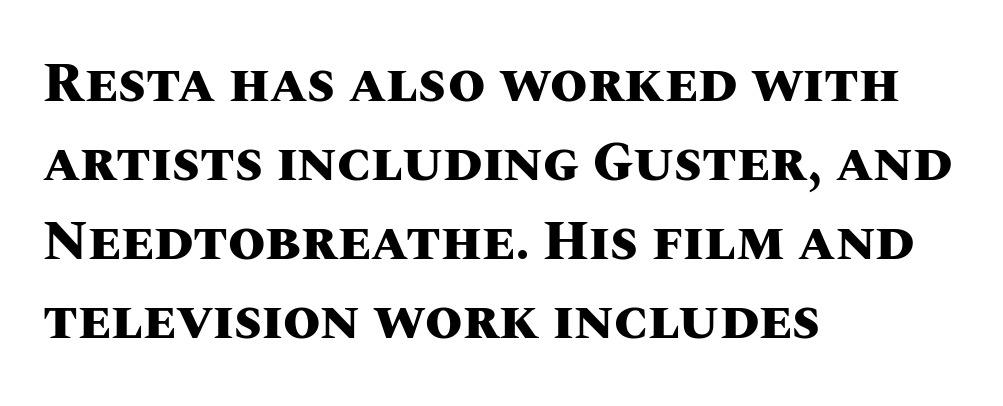
The image shows 54 px heavy type, upright; set left-aligned, normal line spacing (1.46x), normal letter spacing, not underlined; medium stroke contrast and a large x-height.
